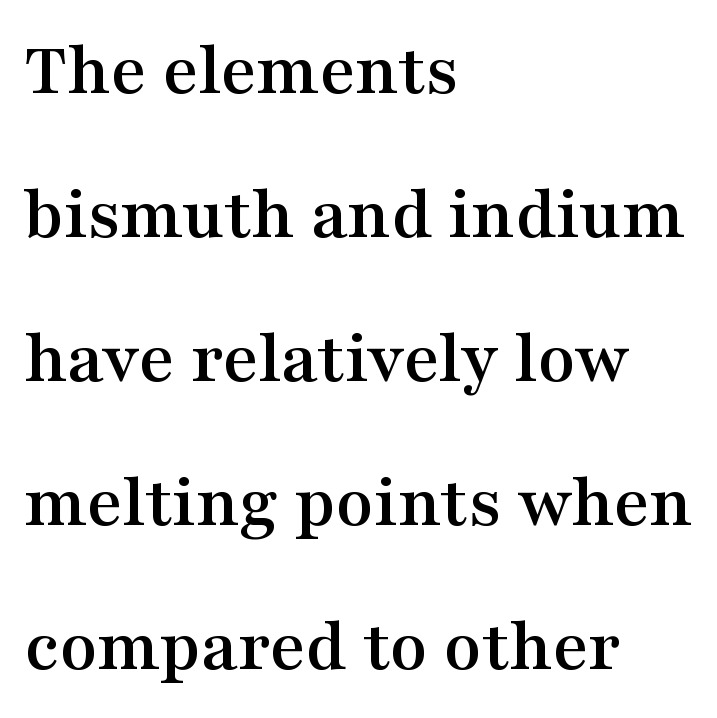
Q: Is the text italic (slanted)? A: No, it is upright.
Q: Is the typeface a serif or a sans-serif typeface? A: Serif.
Q: Is the text underlined? A: No.
Q: How is the paragraph aligned? A: Left-aligned.
Q: Is the spacing between letters normal or unusually wide? A: Normal.
Q: Width (condensed, normal, or wide)? A: Wide.
Q: Stroke contrast? A: Medium.
Q: x-height? A: Medium.
Q: Monospaced? A: No.
